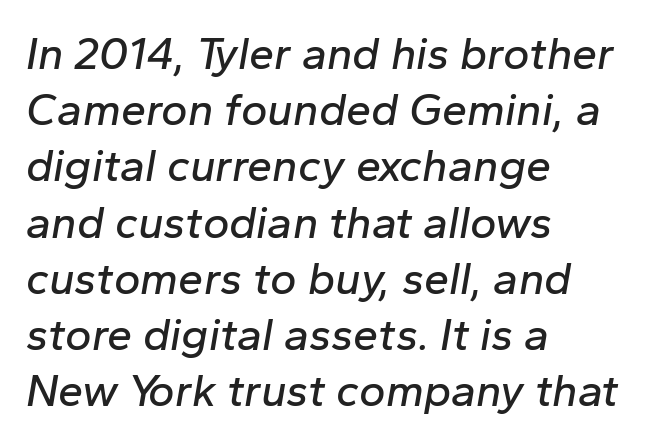
The image shows 45 px text type, italic (leaning right); set left-aligned, normal line spacing (1.25x), normal letter spacing, not underlined; low stroke contrast and a medium x-height.
